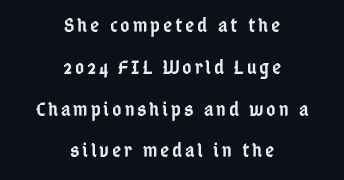
Q: Is the text bold? A: Semi-bold.
Q: Is the text italic (slanted)? A: No, it is upright.
Q: Is the text underlined? A: No.
Q: How is the paragraph aligned? A: Centered.
Q: Is the spacing between lines tight, normal or loose? A: Loose.
